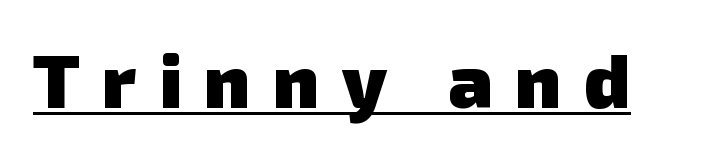
Q: Is the text bold? A: Yes.
Q: Is the typeface a serif or a sans-serif typeface? A: Sans-serif.
Q: Is the text underlined? A: Yes.
Q: Is the spacing between letters normal or unusually wide? A: Unusually wide.
Q: Width (condensed, normal, or wide)? A: Normal.
Q: Stroke contrast? A: Low.
Q: x-height? A: Medium.
Q: Monospaced? A: No.
